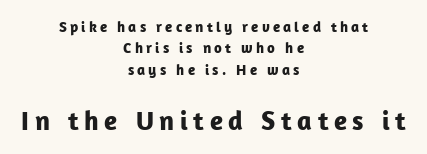
The image shows 27 px bold type, upright; set centered, normal line spacing (1.43x), unusually wide letter spacing (+0.21 em), not underlined; the second (bottom) block is 1.8x larger.
